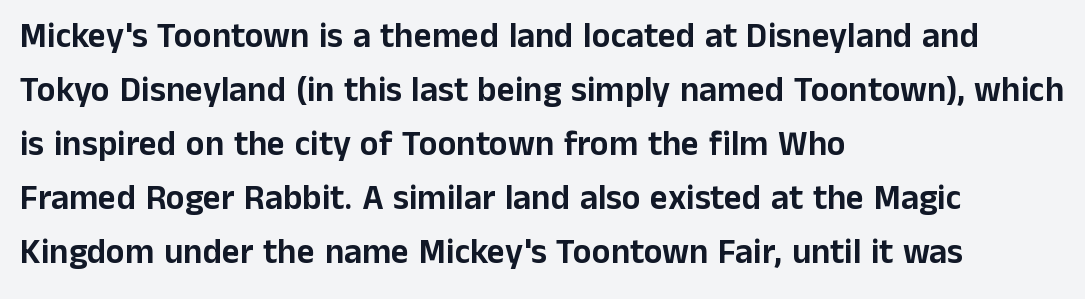
The image shows 35 px sans-serif type, upright; set left-aligned, normal line spacing (1.54x), normal letter spacing, not underlined; low stroke contrast and a medium x-height.
